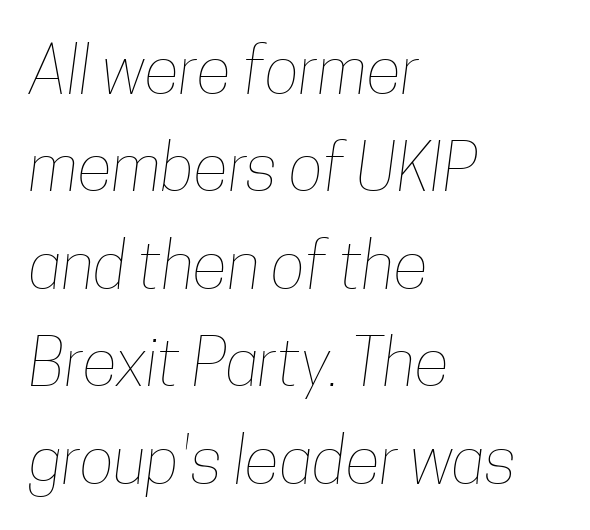
{"bold": "no", "weight": "thin", "width": "condensed", "stroke_contrast": "low", "x_height": "medium", "monospaced": "no", "underline": "no", "align": "left", "line_spacing": "normal", "line_spacing_ratio": 1.5, "letter_spacing": "normal", "letter_spacing_em": 0.0, "glyph_px": 65}
